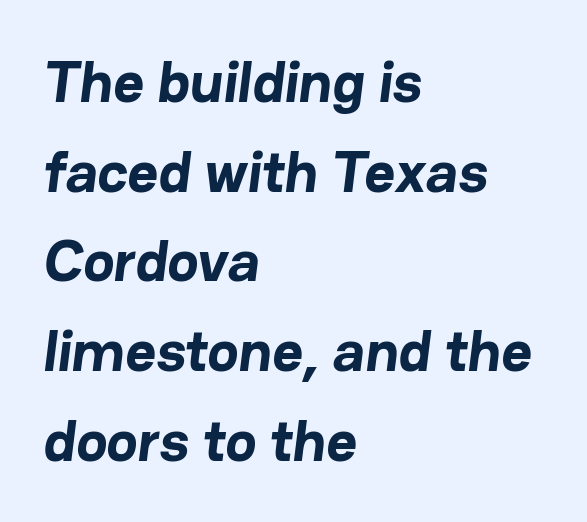
Looks like regular typesetting: each glyph gets only the width it needs. Check under the words: just untouched page. Summary of vertical rhythm: regular, with standard interline spacing. Regarding serifs, this sample does without them. What weight is shown? A full bold with thick strokes.
